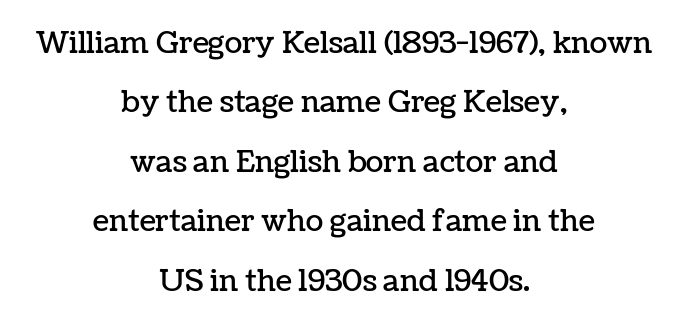
In CSS terms this would be text-align: center. Each new line begins a long way beneath the previous one. Proportional: the letters do not fall into vertical columns. Glyph-to-glyph distance matches everyday printed text. The zone under the glyphs is completely vacant.
